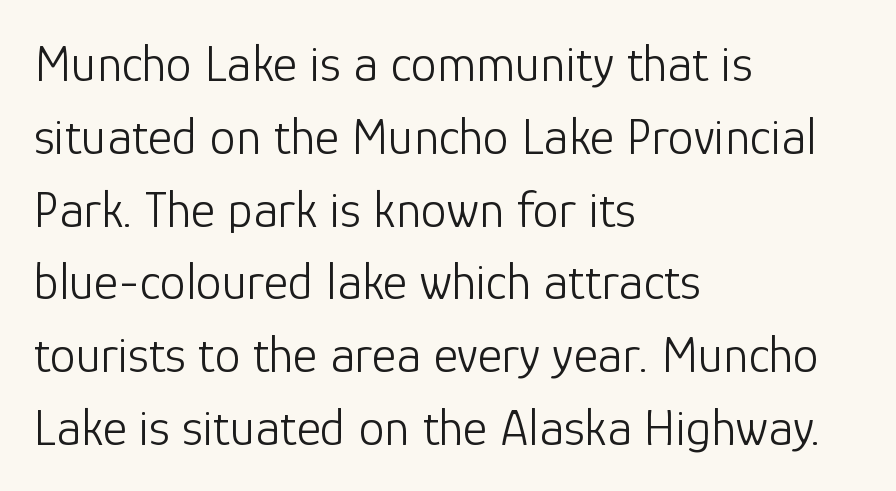
Q: Is the text bold? A: No.
Q: Is the text italic (slanted)? A: No, it is upright.
Q: Is the typeface a serif or a sans-serif typeface? A: Sans-serif.
Q: Is the text underlined? A: No.
Q: How is the paragraph aligned? A: Left-aligned.
Q: Is the spacing between letters normal or unusually wide? A: Normal.
Q: Is the spacing between lines tight, normal or loose? A: Normal.
Q: Width (condensed, normal, or wide)? A: Normal.
Q: Stroke contrast? A: Low.
Q: x-height? A: Medium.
Q: Monospaced? A: No.
